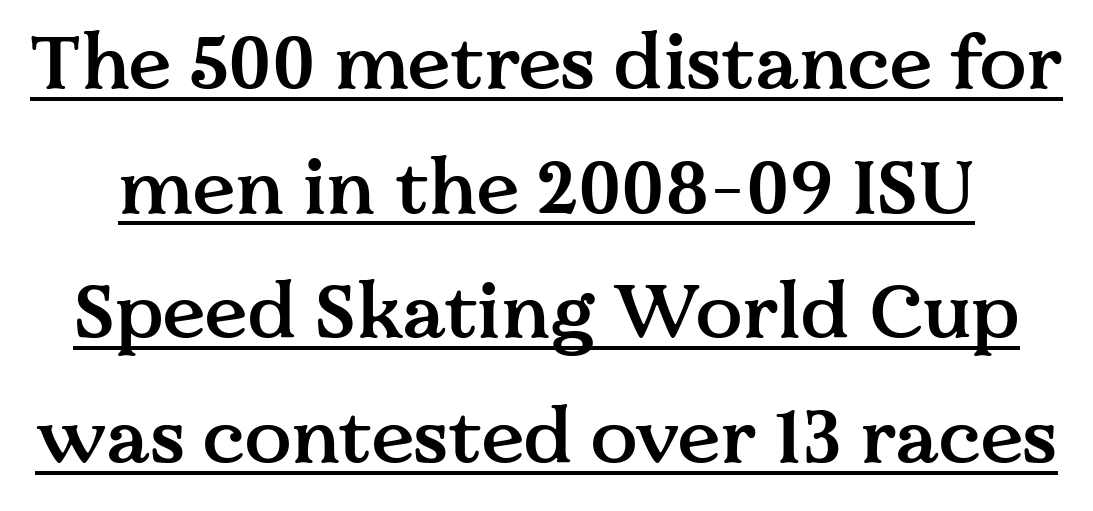
{"serif": "yes", "italic": "no", "bold": "semi", "weight": "semibold", "width": "normal", "stroke_contrast": "medium", "x_height": "medium", "monospaced": "no", "underline": "yes", "line_spacing": "normal", "line_spacing_ratio": 1.62, "letter_spacing": "normal", "letter_spacing_em": 0.0, "glyph_px": 77}
